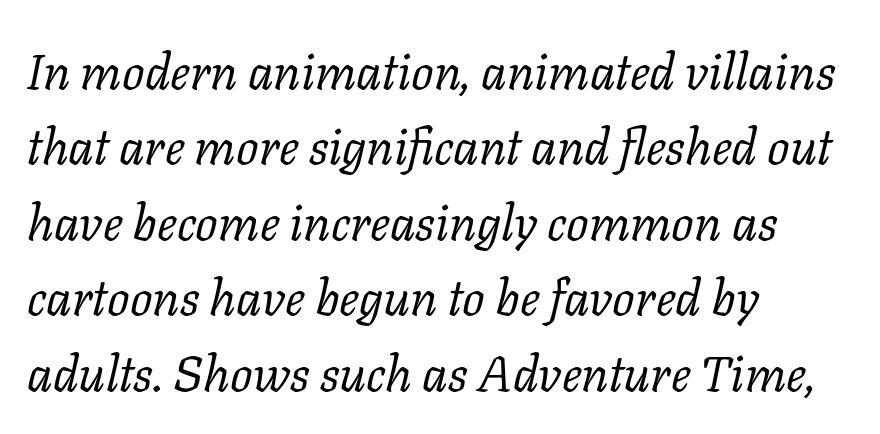
Reading down the block, your eye returns to a fixed left position each line. This rendering employs a face with finishing strokes, i.e., a serif. The leading is moderate, giving the passage an even texture. Stroke thickness stays within the range of a standard reading face or lighter. The passage shown is typed in a proportional face where columns would drift. The letterforms sit shoulder to shoulder at normal distance.
